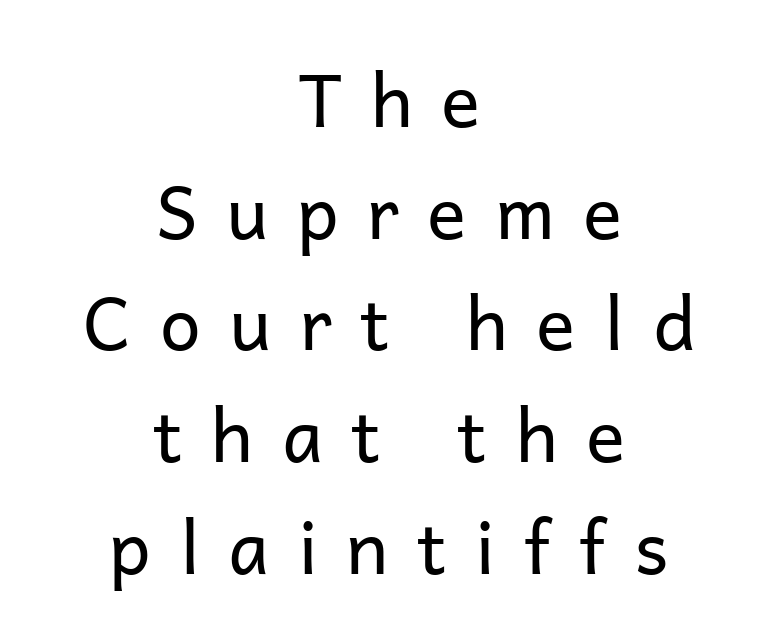
Q: Is the text bold? A: No.
Q: Is the text italic (slanted)? A: No, it is upright.
Q: Is the typeface a serif or a sans-serif typeface? A: Sans-serif.
Q: Is the text underlined? A: No.
Q: How is the paragraph aligned? A: Centered.
Q: Is the spacing between letters normal or unusually wide? A: Unusually wide.
Q: Is the spacing between lines tight, normal or loose? A: Normal.
Q: Width (condensed, normal, or wide)? A: Normal.
Q: Stroke contrast? A: Low.
Q: x-height? A: Medium.
Q: Monospaced? A: No.
